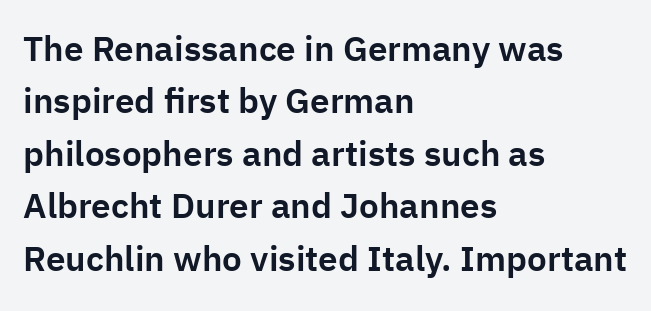
Q: Is the text italic (slanted)? A: No, it is upright.
Q: Is the typeface a serif or a sans-serif typeface? A: Sans-serif.
Q: Is the text underlined? A: No.
Q: How is the paragraph aligned? A: Left-aligned.
Q: Is the spacing between letters normal or unusually wide? A: Normal.
Q: Is the spacing between lines tight, normal or loose? A: Normal.
Q: Width (condensed, normal, or wide)? A: Normal.
Q: Stroke contrast? A: Low.
Q: x-height? A: Medium.
Q: Monospaced? A: No.
